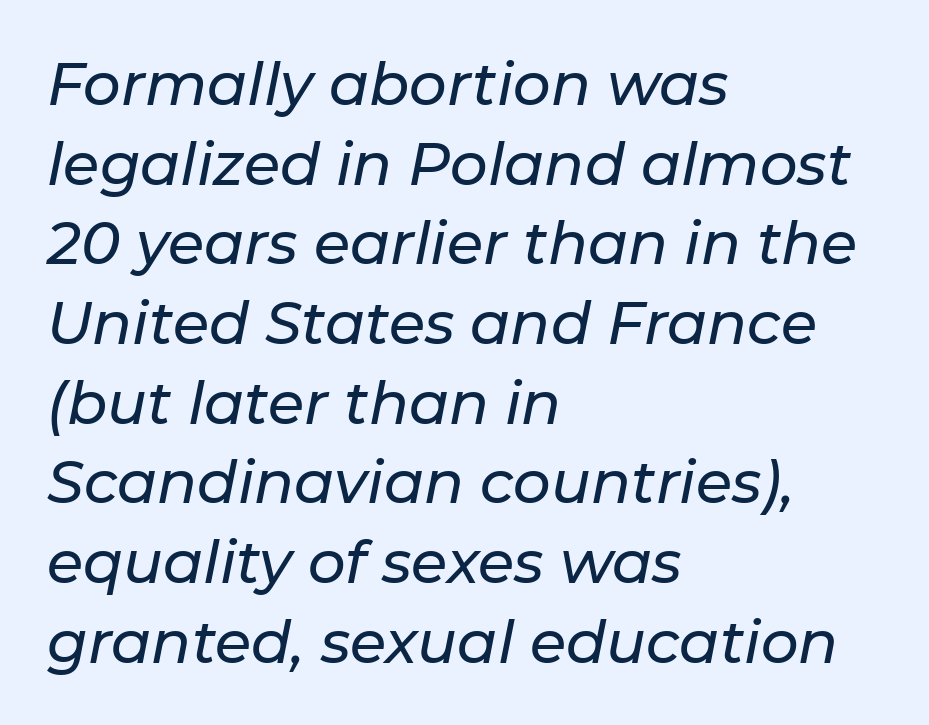
Evenly set lines give the paragraph a standard silhouette. The face used here is proportionally spaced, like ordinary book or web type. Nobody touched the tracking dial on this one. A student would call this left alignment; a typographer would say flush left, rag right. Rule under the text: the space is simply empty.
